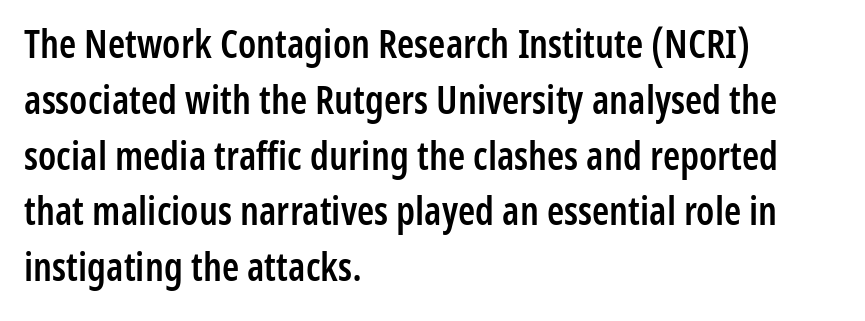
{"serif": "no", "italic": "no", "bold": "semi", "weight": "semibold", "width": "condensed", "stroke_contrast": "low", "x_height": "medium", "monospaced": "no", "underline": "no", "align": "left", "line_spacing": "normal", "line_spacing_ratio": 1.43, "letter_spacing": "normal", "letter_spacing_em": 0.0, "glyph_px": 39}
